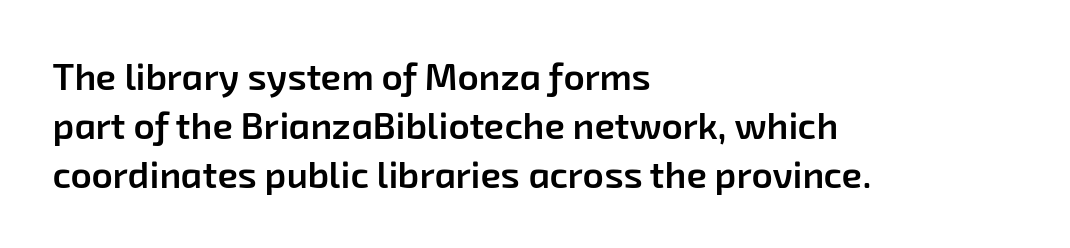
The image shows 37 px semibold sans-serif type; set left-aligned, normal line spacing (1.32x), normal letter spacing, not underlined; low stroke contrast and a medium x-height.
